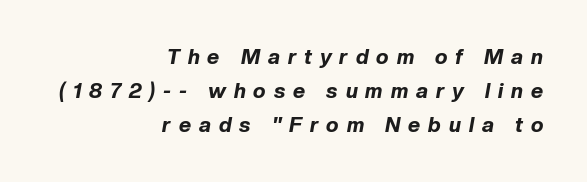
The image shows 21 px bold type, italic (leaning right); set right-aligned, normal line spacing (1.62x), unusually wide letter spacing (+0.38 em), not underlined.
